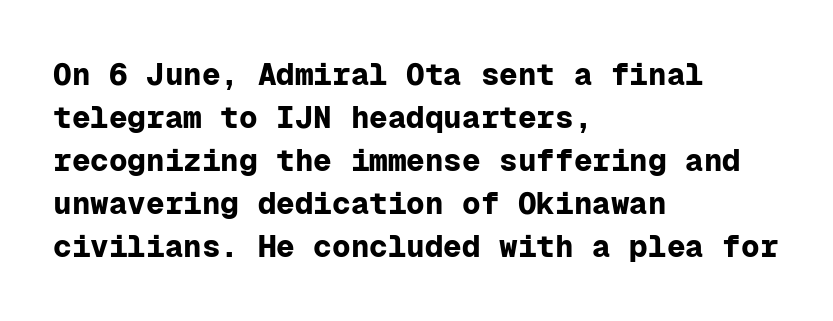
A classic flush-left, rag-right setting is used for this passage. Each new line begins a customary step beneath the previous one. The zone under the glyphs is completely vacant. This is the regular roman posture of the typeface. Do the characters align in a grid? Yes, the font is monospaced. This is heavy type, rendered in bold.
